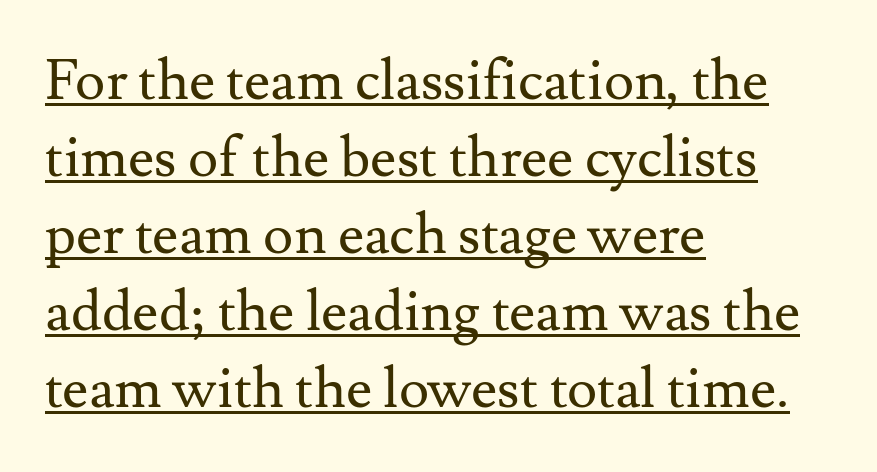
The tracking reads as untouched default to a designer's eye. The type sits square on the baseline with zero lean. Counters stay open thanks to moderate or lighter strokes. You could not count columns in this text — the font is proportionally spaced.
